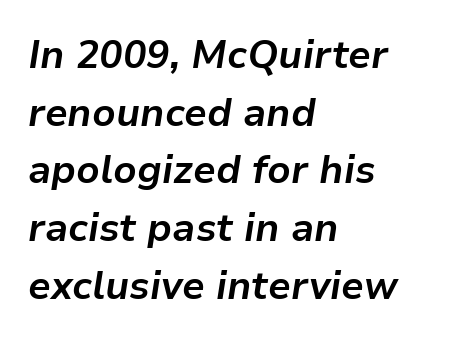
The image shows 39 px bold type, italic (leaning right); set left-aligned, normal line spacing (1.48x), normal letter spacing, not underlined; low stroke contrast and a medium x-height.
